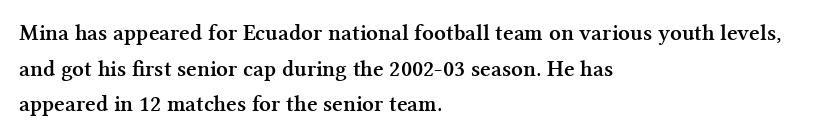
Is the block centered? No — it sits flush against the left margin. A full-strength bold gives these letters their thick strokes. The zone under the glyphs is completely vacant. This sample uses an upright cut, with every glyph sitting square on the baseline. The passage shown has conventional tracking throughout. The line-height multiplier appears to be the usual default.
